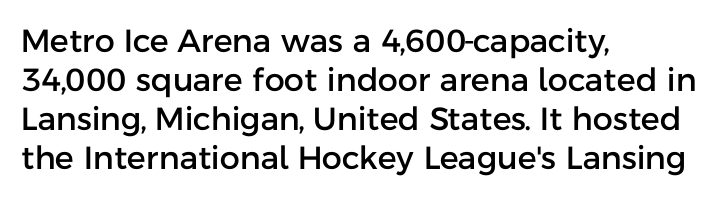
The image shows 32 px sans-serif type, upright; set left-aligned, line spacing 1.22x, normal letter spacing, not underlined; low stroke contrast and a medium x-height.
